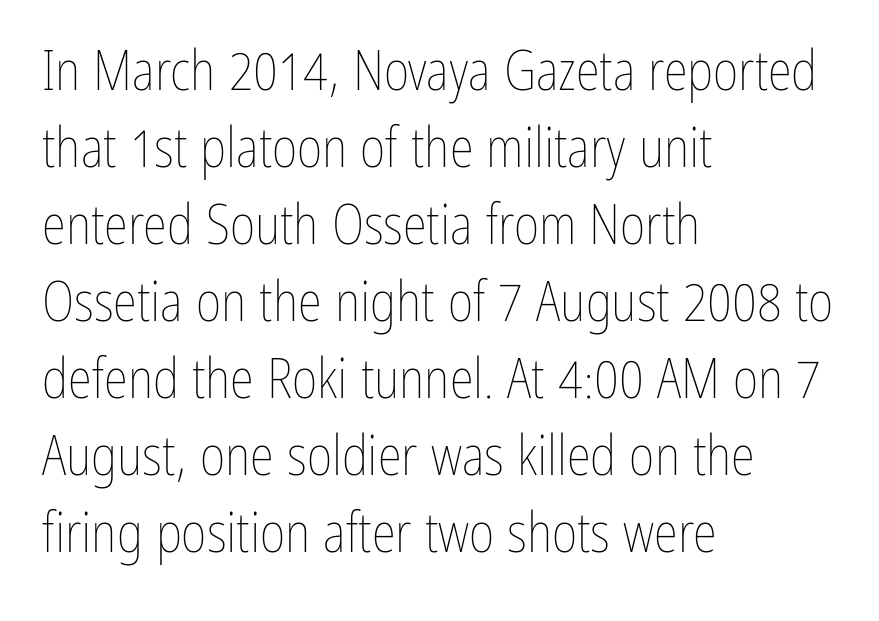
Alignment: flush left. No chunkiness to these letters — they're not bold. In terms of leading, this rendering sits right in the middle. Characters follow at the spacing the type designer built in. Any mark beneath the type? The region is blank.
